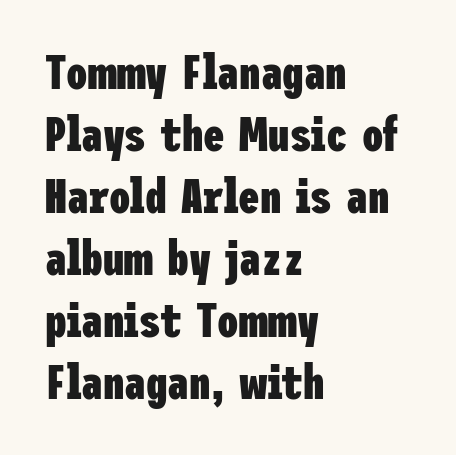
Q: Is the text bold? A: Yes.
Q: Is the text italic (slanted)? A: No, it is upright.
Q: Is the typeface a serif or a sans-serif typeface? A: Sans-serif.
Q: Is the text underlined? A: No.
Q: How is the paragraph aligned? A: Left-aligned.
Q: Is the spacing between letters normal or unusually wide? A: Normal.
Q: Is the spacing between lines tight, normal or loose? A: Normal.
Q: Width (condensed, normal, or wide)? A: Condensed.
Q: Stroke contrast? A: Low.
Q: x-height? A: Medium.
